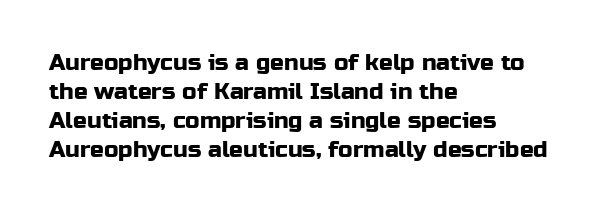
Posture: straight, roman, zero tilt. The passage shown is not underscored anywhere. The rendering anchors every line to the left-hand side. The gaps between neighbouring characters are ordinary and unremarkable.
